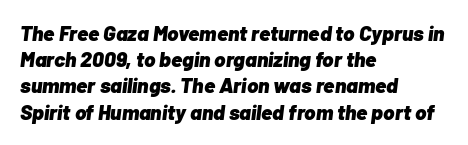
Compared with typical body copy, the letter spacing here is the same. These lines stack with their left ends in a neat column. The block of text has a typical density, with ordinary space between rows. Thick stems and heavy bowls — unmistakably bold. Words float on clear page, feet unadorned.
